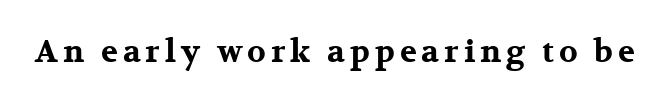
The image shows 31 px bold, wide serif type, upright; set not underlined; medium stroke contrast and a medium x-height.
